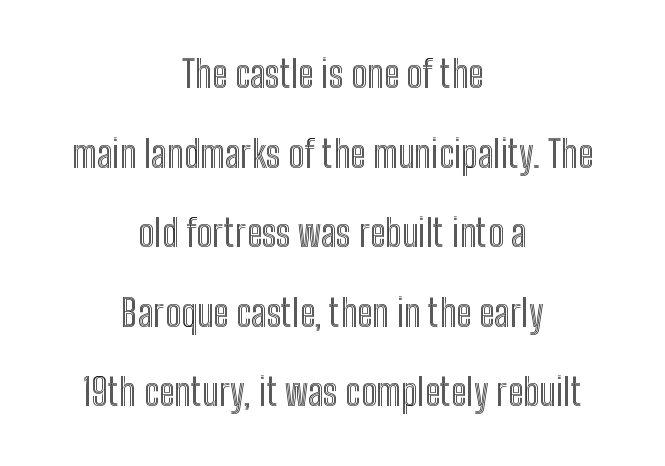
The image shows 37 px condensed type, upright; set centered, loose line spacing (2.15x), normal letter spacing, not underlined; a medium x-height.
